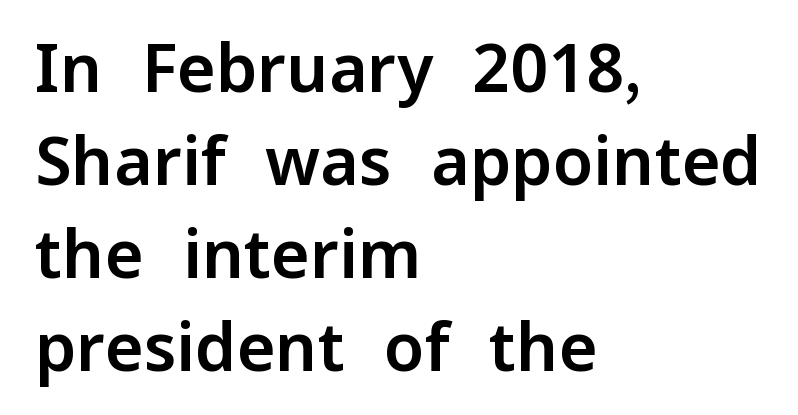
Note: no serifs on the glyphs. Standard letterfit; no display-style spreading of the glyphs. How would I describe the line gaps? Plain and ordinary. Is the block centered? No — it sits flush against the left margin. The lettering holds an erect, upright posture throughout.
